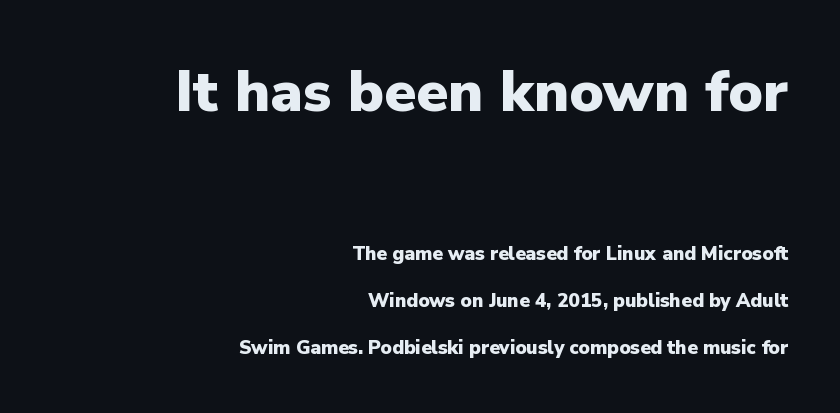
Q: Is the text bold? A: Yes.
Q: Is the text italic (slanted)? A: No, it is upright.
Q: Is the typeface a serif or a sans-serif typeface? A: Sans-serif.
Q: Is the text underlined? A: No.
Q: How is the paragraph aligned? A: Right-aligned.
Q: Is the spacing between letters normal or unusually wide? A: Normal.
Q: Is the spacing between lines tight, normal or loose? A: Loose.
Q: Which block of text is set in a larger size, the first (top) or the second (bottom)? A: The first (top) one.
Q: Width (condensed, normal, or wide)? A: Normal.
Q: Stroke contrast? A: Low.
Q: x-height? A: Medium.
Q: Monospaced? A: No.
